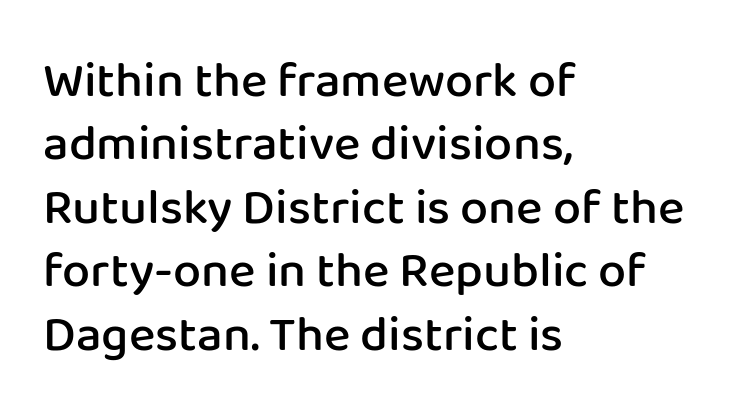
The face used here is rendered with its standard letterfit. A student would call this left alignment; a typographer would say flush left, rag right. This is the regular roman posture of the typeface. The words here are not underlined.
